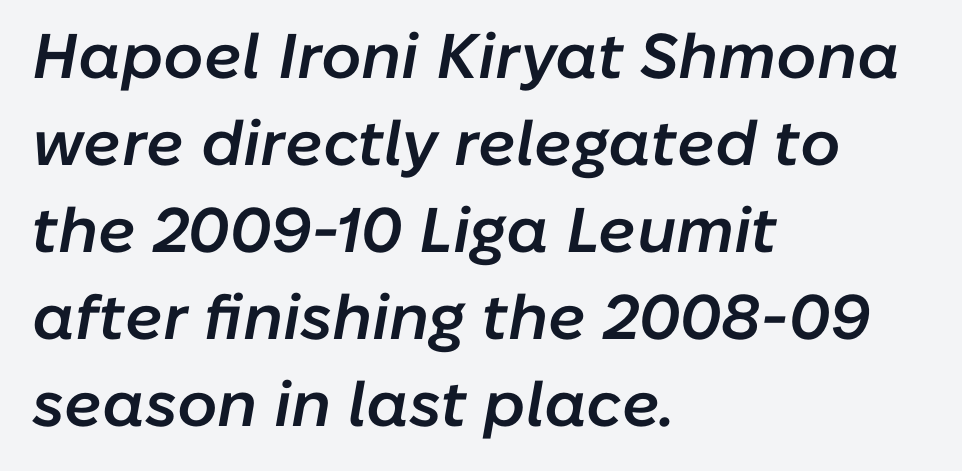
Q: Is the text bold? A: Semi-bold.
Q: Is the text italic (slanted)? A: Yes, it leans right by about 10 degrees.
Q: Is the text underlined? A: No.
Q: How is the paragraph aligned? A: Left-aligned.
Q: Is the spacing between letters normal or unusually wide? A: Normal.
Q: Is the spacing between lines tight, normal or loose? A: Normal.
Q: Width (condensed, normal, or wide)? A: Normal.
Q: Stroke contrast? A: Low.
Q: x-height? A: Medium.
Q: Monospaced? A: No.
